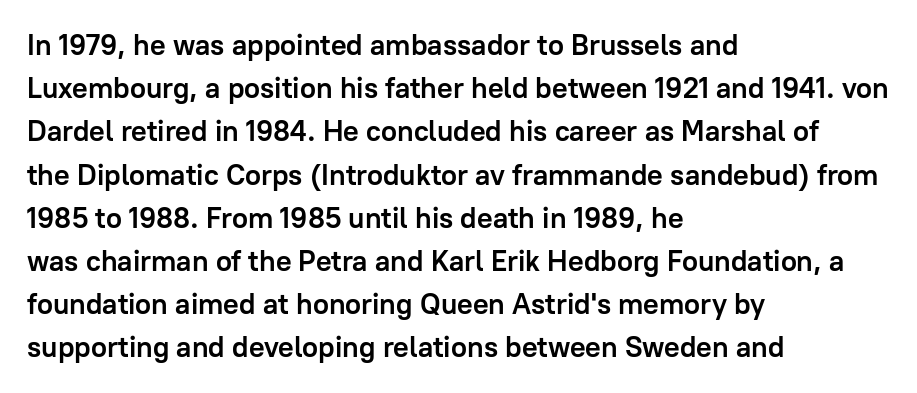
Q: Is the text bold? A: Yes.
Q: Is the text italic (slanted)? A: No, it is upright.
Q: Is the typeface a serif or a sans-serif typeface? A: Sans-serif.
Q: Is the text underlined? A: No.
Q: How is the paragraph aligned? A: Left-aligned.
Q: Is the spacing between letters normal or unusually wide? A: Normal.
Q: Is the spacing between lines tight, normal or loose? A: Normal.
Q: Width (condensed, normal, or wide)? A: Normal.
Q: Stroke contrast? A: Low.
Q: x-height? A: Medium.
Q: Monospaced? A: No.
